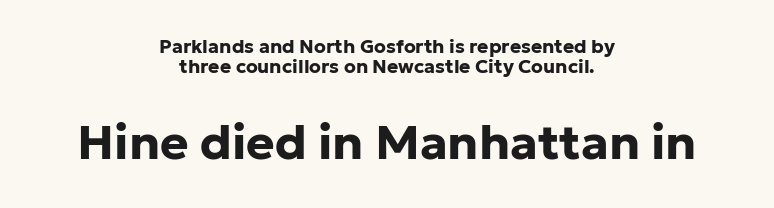
{"serif": "no", "italic": "no", "bold": "yes", "weight": "bold", "width": "normal", "stroke_contrast": "low", "x_height": "medium", "monospaced": "no", "underline": "no", "align": "center", "line_spacing": "tight", "line_spacing_ratio": 1.05, "letter_spacing": "normal", "letter_spacing_em": 0.0, "larger_block": "second", "size_ratio": 2.53, "glyph_px": 48}
